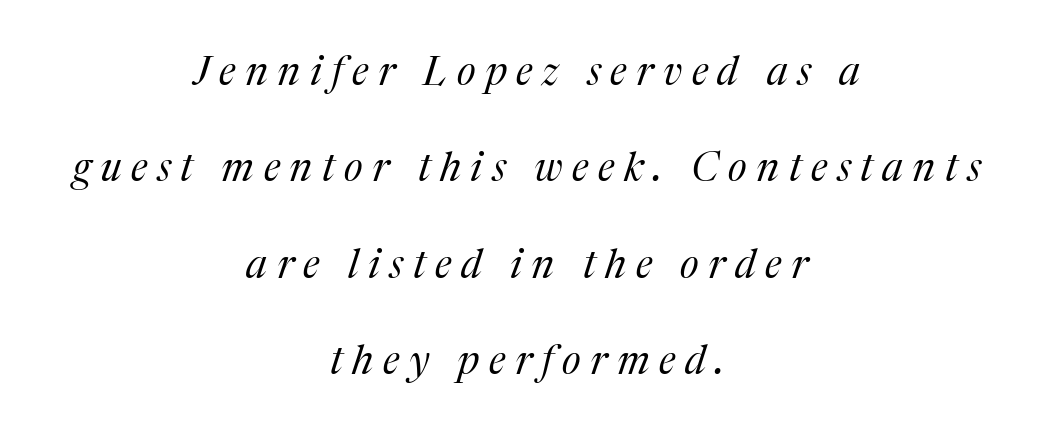
Q: Is the text bold? A: No.
Q: Is the text italic (slanted)? A: Yes, it leans right by about 17 degrees.
Q: Is the typeface a serif or a sans-serif typeface? A: Serif.
Q: Is the text underlined? A: No.
Q: How is the paragraph aligned? A: Centered.
Q: Is the spacing between letters normal or unusually wide? A: Unusually wide.
Q: Is the spacing between lines tight, normal or loose? A: Loose.
Q: Width (condensed, normal, or wide)? A: Normal.
Q: Stroke contrast? A: Medium.
Q: x-height? A: Medium.
Q: Monospaced? A: No.
